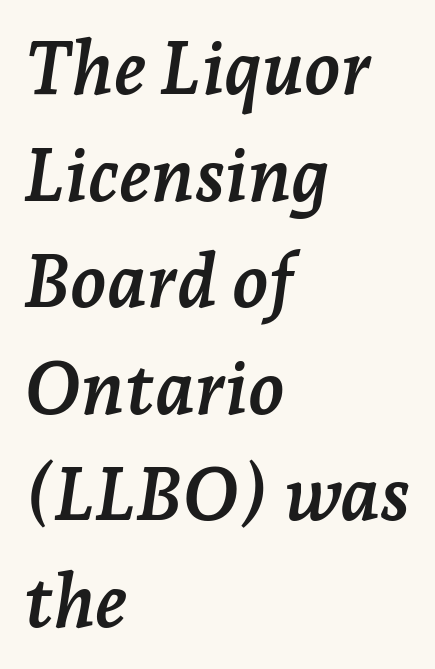
{"serif": "yes", "italic": "yes", "lean": "right", "slant_degrees": 7, "bold": "yes", "weight": "semibold", "width": "normal", "stroke_contrast": "low", "x_height": "medium", "monospaced": "no", "underline": "no", "align": "left", "line_spacing": "normal", "line_spacing_ratio": 1.44, "letter_spacing": "normal", "letter_spacing_em": 0.0, "glyph_px": 74}
